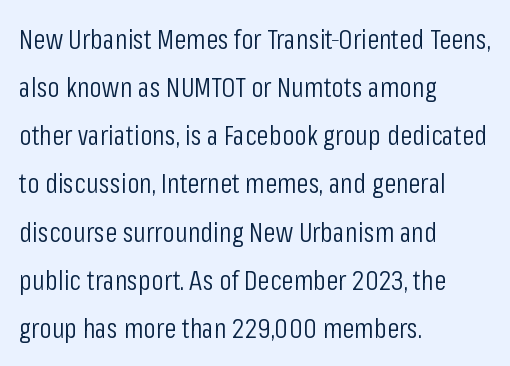
The image shows 28 px light, condensed sans-serif type, upright; set left-aligned, line spacing 1.72x, normal letter spacing, not underlined; low stroke contrast and a medium x-height.
